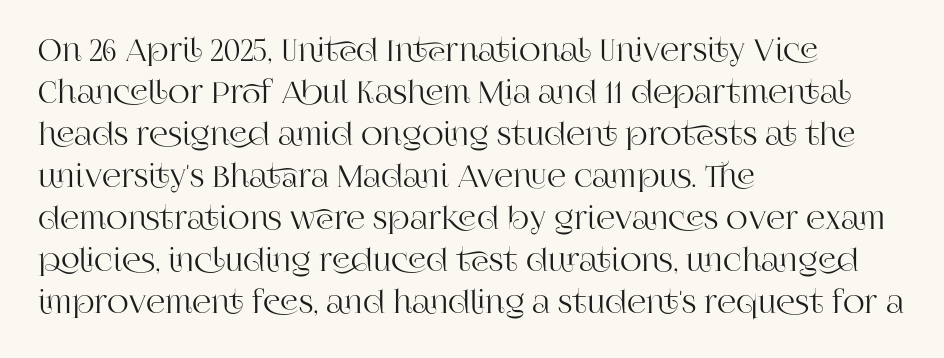
Q: Is the text italic (slanted)? A: No, it is upright.
Q: Is the typeface a serif or a sans-serif typeface? A: Serif.
Q: Is the text underlined? A: No.
Q: How is the paragraph aligned? A: Left-aligned.
Q: Is the spacing between letters normal or unusually wide? A: Normal.
Q: Is the spacing between lines tight, normal or loose? A: Normal.
Q: Width (condensed, normal, or wide)? A: Normal.
Q: Stroke contrast? A: High.
Q: x-height? A: Large.
Q: Monospaced? A: No.
